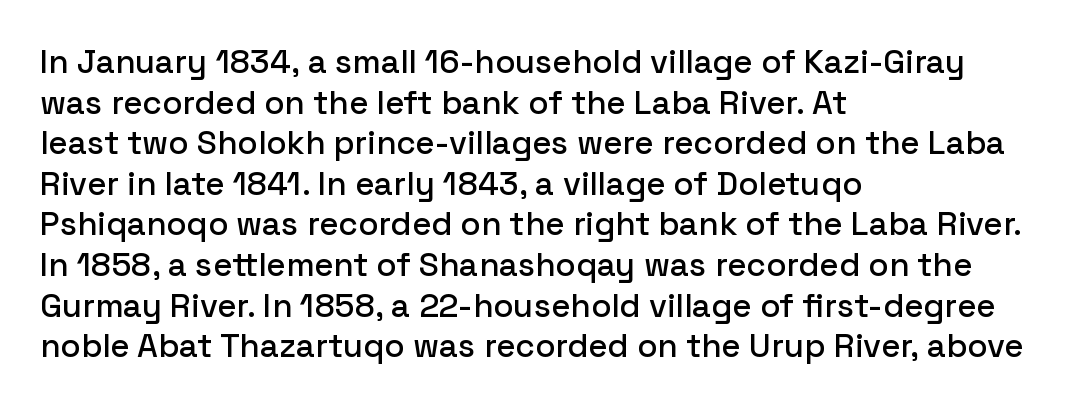
{"serif": "no", "italic": "no", "width": "normal", "stroke_contrast": "low", "x_height": "medium", "monospaced": "no", "underline": "no", "align": "left", "line_spacing_ratio": 1.23, "letter_spacing": "normal", "letter_spacing_em": 0.0, "glyph_px": 33}
